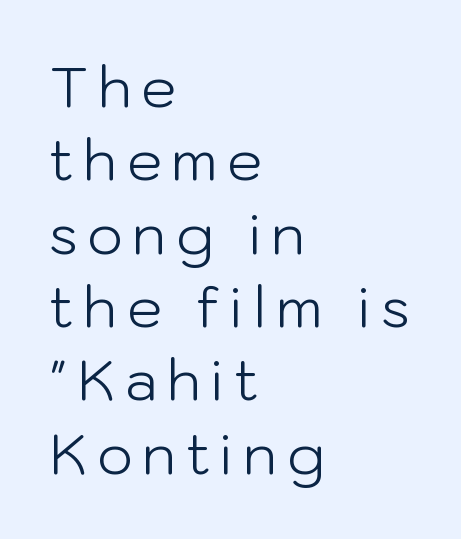
The image shows 56 px light sans-serif type, upright; set left-aligned, normal line spacing (1.31x), not underlined; low stroke contrast and a medium x-height.
